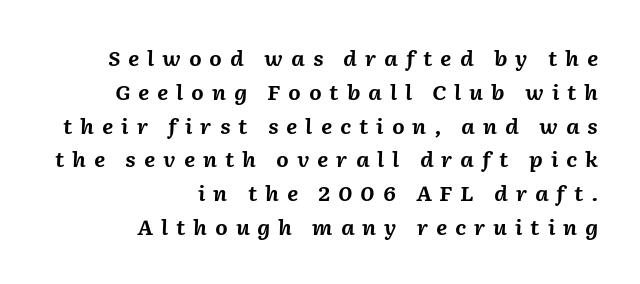
A typesetter would call this heavily tracked-out type. Each line ends at the same right margin while the left side varies. Leading matches the norm, producing a regular column. Plain, unruled lines of type.
